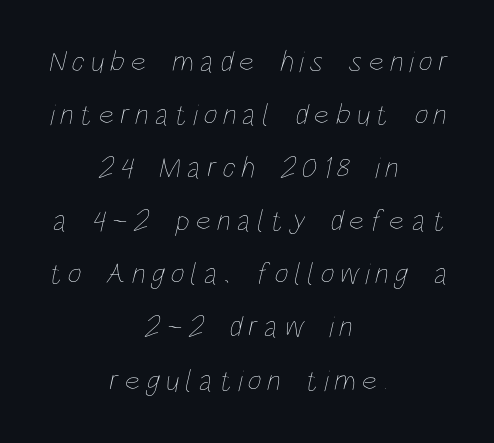
{"bold": "no", "weight": "thin", "width": "condensed", "stroke_contrast": "low", "x_height": "large", "monospaced": "no", "underline": "no", "align": "center", "line_spacing_ratio": 1.77, "letter_spacing": "wide", "letter_spacing_em": 0.2, "glyph_px": 30}
